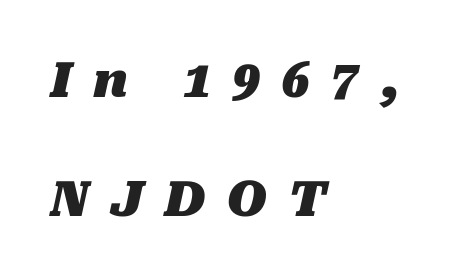
All the whitespace from short lines collects on the right. Unmarked baselines from the first word to the last. Caption: bold face, heavy strokes. Is there much room between lines? Yes — plenty of vertical air separates them. The font's italic variant was chosen for this text.
